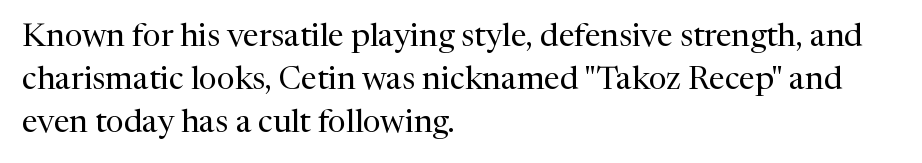
The image shows 32 px regular-weight serif type, upright; set left-aligned, normal line spacing (1.34x), normal letter spacing, not underlined; medium stroke contrast and a medium x-height.
